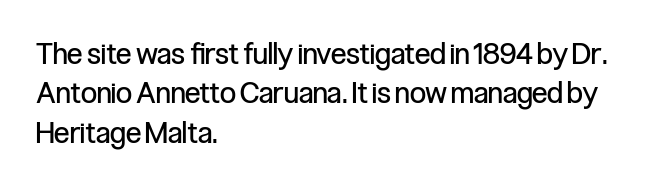
Q: Is the text bold? A: No.
Q: Is the text italic (slanted)? A: No, it is upright.
Q: Is the typeface a serif or a sans-serif typeface? A: Sans-serif.
Q: Is the text underlined? A: No.
Q: How is the paragraph aligned? A: Left-aligned.
Q: Is the spacing between letters normal or unusually wide? A: Normal.
Q: Is the spacing between lines tight, normal or loose? A: Normal.
Q: Width (condensed, normal, or wide)? A: Condensed.
Q: Stroke contrast? A: Low.
Q: x-height? A: Medium.
Q: Monospaced? A: No.
